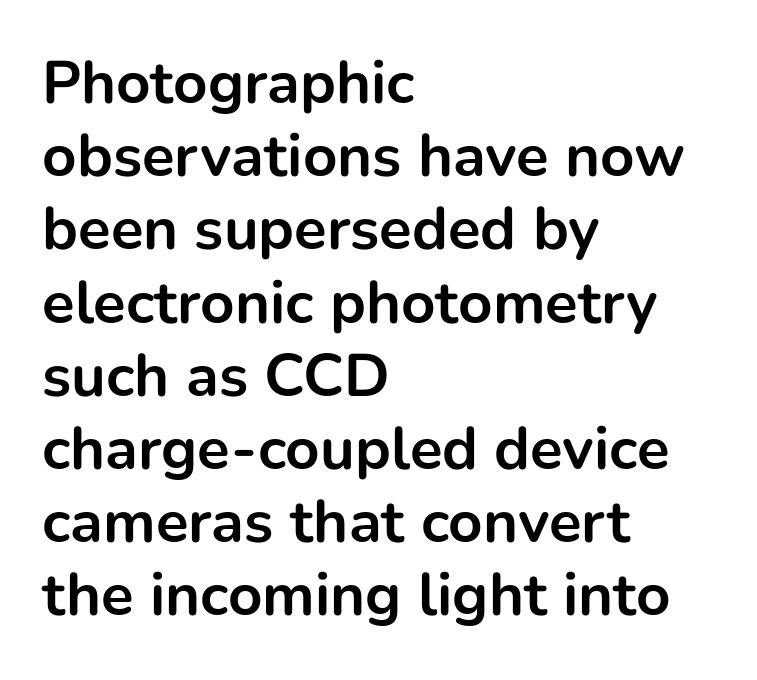
The rendering keeps characters at their native spacing. Check where the strokes stop: nothing finishes them off — pure sans. Layout note: lines flush left. Nobody drew a line under any word here.
